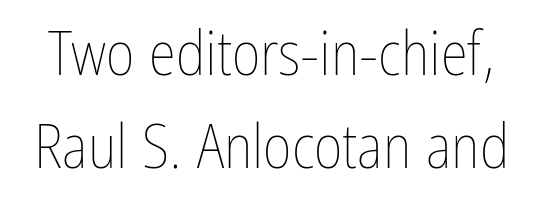
{"italic": "no", "bold": "no", "weight": "thin", "width": "condensed", "stroke_contrast": "low", "x_height": "medium", "monospaced": "no", "underline": "no", "line_spacing": "normal", "line_spacing_ratio": 1.5, "letter_spacing": "normal", "letter_spacing_em": 0.0, "glyph_px": 62}
